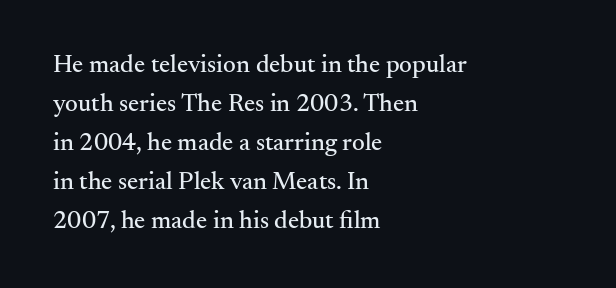
The image shows 25 px text type, upright; set left-aligned, normal line spacing (1.56x), normal letter spacing, not underlined.
